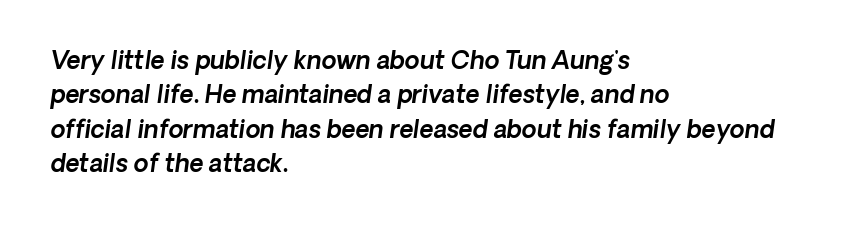
Q: Is the text underlined? A: No.
Q: How is the paragraph aligned? A: Left-aligned.
Q: Is the spacing between letters normal or unusually wide? A: Normal.
Q: Is the spacing between lines tight, normal or loose? A: Normal.
